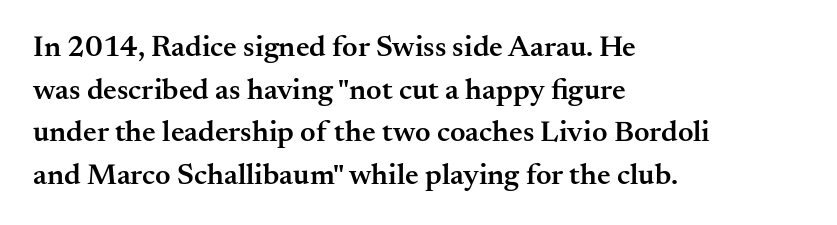
No italicization has been applied; the sample stays upright. The passage shown has conventional tracking throughout. Is this a fixed-width face? No — the glyphs have proportional, varying widths. Descenders hang freely into open space. Teacher's note: observe the even left margin — that is flush-left alignment. The rows are spaced the way most documents space them.
